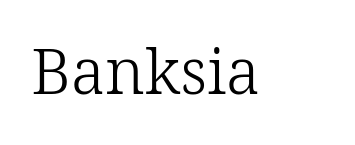
This rendering employs a face with finishing strokes, i.e., a serif. Do the characters align in a grid? No, the font is proportional. Has an underline been added? It has not. Tracking value appears to be zero — textbook default spacing.
